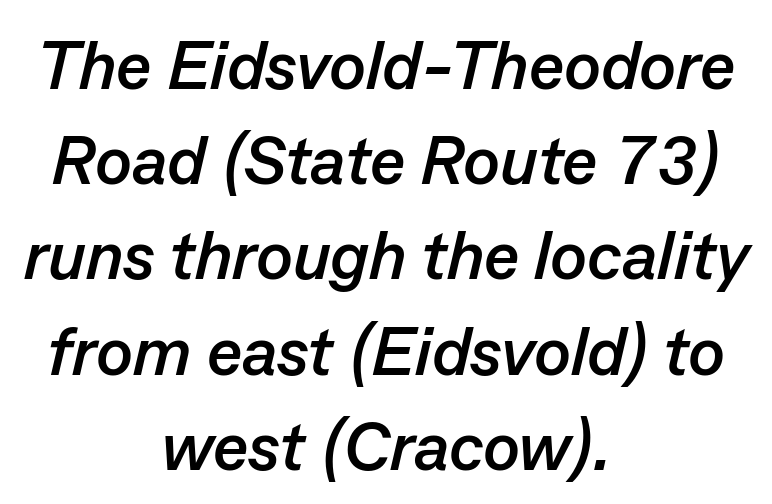
Q: Is the text bold? A: Yes.
Q: Is the text italic (slanted)? A: Yes, it leans right by about 13 degrees.
Q: Is the text underlined? A: No.
Q: How is the paragraph aligned? A: Centered.
Q: Is the spacing between letters normal or unusually wide? A: Normal.
Q: Is the spacing between lines tight, normal or loose? A: Normal.
Q: Width (condensed, normal, or wide)? A: Normal.
Q: Stroke contrast? A: Low.
Q: x-height? A: Medium.
Q: Monospaced? A: No.
